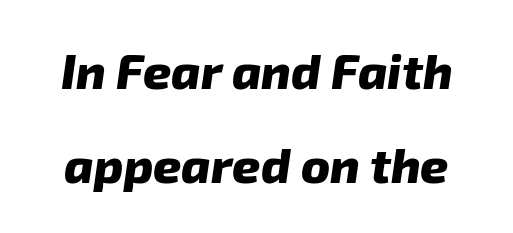
{"serif": "no", "bold": "yes", "weight": "heavy", "width": "normal", "stroke_contrast": "low", "x_height": "medium", "monospaced": "no", "underline": "no", "line_spacing": "loose", "line_spacing_ratio": 1.92, "letter_spacing": "normal", "letter_spacing_em": 0.0, "glyph_px": 49}
